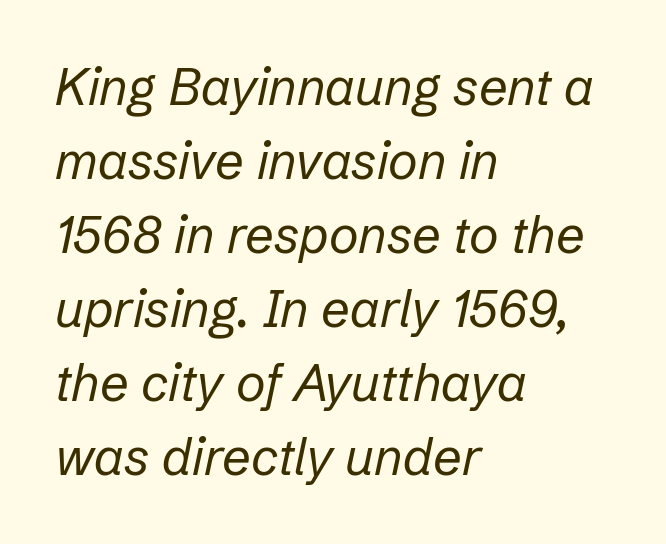
{"italic": "yes", "lean": "right", "slant_degrees": 12, "bold": "no", "weight": "regular", "width": "normal", "stroke_contrast": "low", "x_height": "medium", "monospaced": "no", "underline": "no", "align": "left", "line_spacing": "normal", "line_spacing_ratio": 1.45, "letter_spacing": "normal", "letter_spacing_em": 0.0, "glyph_px": 51}
